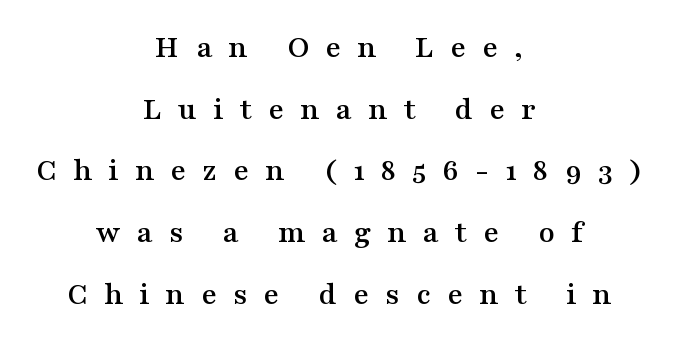
The image shows 33 px wide serif type, upright; set centered, line spacing 1.87x, unusually wide letter spacing (+0.49 em), not underlined; medium stroke contrast and a medium x-height.
